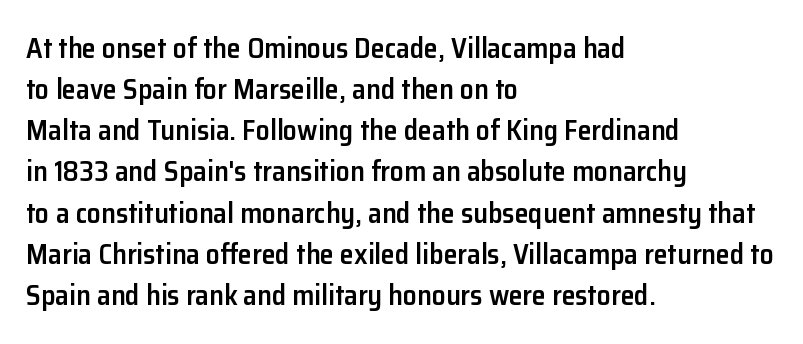
{"serif": "no", "italic": "no", "bold": "semi", "weight": "semibold", "width": "normal", "stroke_contrast": "low", "x_height": "medium", "monospaced": "no", "underline": "no", "align": "left", "line_spacing": "normal", "line_spacing_ratio": 1.47, "letter_spacing": "normal", "letter_spacing_em": 0.0, "glyph_px": 28}
